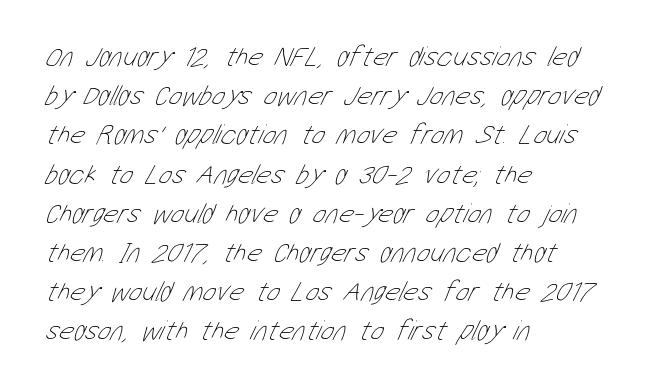
Q: Is the text bold? A: No.
Q: Is the text underlined? A: No.
Q: How is the paragraph aligned? A: Left-aligned.
Q: Is the spacing between letters normal or unusually wide? A: Normal.
Q: Is the spacing between lines tight, normal or loose? A: Normal.
Q: Width (condensed, normal, or wide)? A: Condensed.
Q: Stroke contrast? A: Low.
Q: x-height? A: Medium.
Q: Monospaced? A: No.
